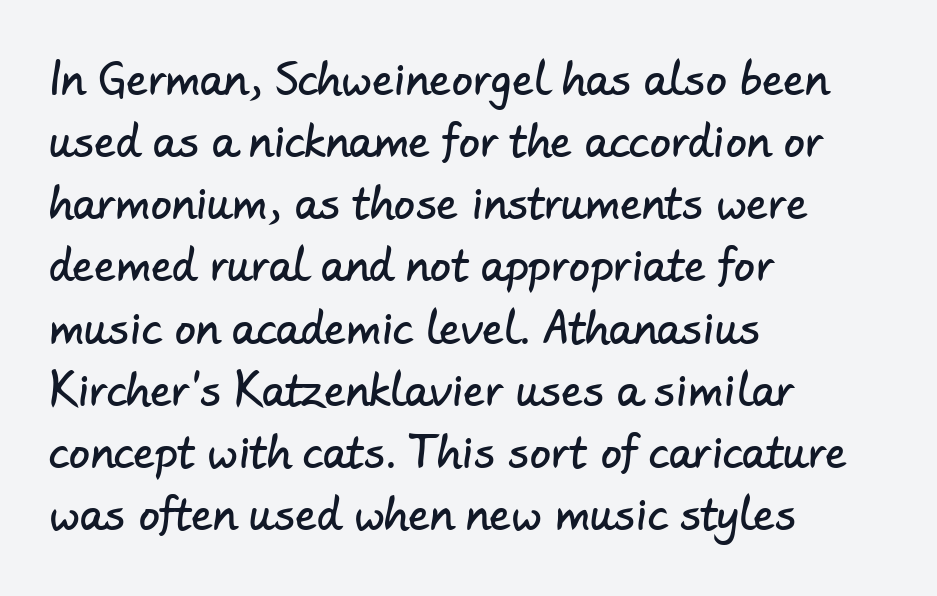
Q: Is the typeface a serif or a sans-serif typeface? A: Sans-serif.
Q: Is the text underlined? A: No.
Q: How is the paragraph aligned? A: Left-aligned.
Q: Is the spacing between letters normal or unusually wide? A: Normal.
Q: Is the spacing between lines tight, normal or loose? A: Normal.
Q: Width (condensed, normal, or wide)? A: Normal.
Q: Stroke contrast? A: Low.
Q: x-height? A: Small.
Q: Monospaced? A: No.
